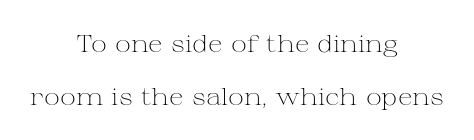
{"italic": "no", "bold": "no", "underline": "no", "align": "center", "line_spacing": "loose", "line_spacing_ratio": 2.19, "letter_spacing": "normal", "letter_spacing_em": 0.0, "glyph_px": 24}
